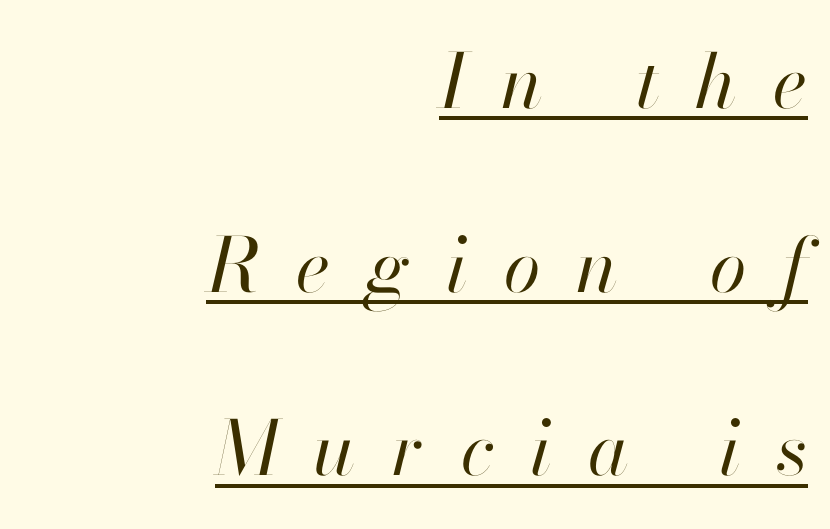
Q: Is the text bold? A: No.
Q: Is the text italic (slanted)? A: Yes, it leans right by about 13 degrees.
Q: Is the text underlined? A: Yes.
Q: How is the paragraph aligned? A: Right-aligned.
Q: Is the spacing between letters normal or unusually wide? A: Unusually wide.
Q: Is the spacing between lines tight, normal or loose? A: Loose.
Q: Width (condensed, normal, or wide)? A: Normal.
Q: Stroke contrast? A: High.
Q: x-height? A: Small.
Q: Monospaced? A: No.
